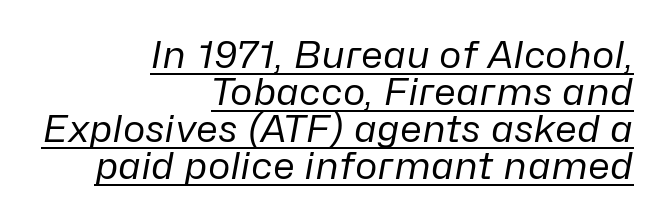
The image shows 38 px regular-weight type, italic (leaning right); set right-aligned, tight line spacing (0.97x), normal letter spacing, underlined; low stroke contrast and a medium x-height.
